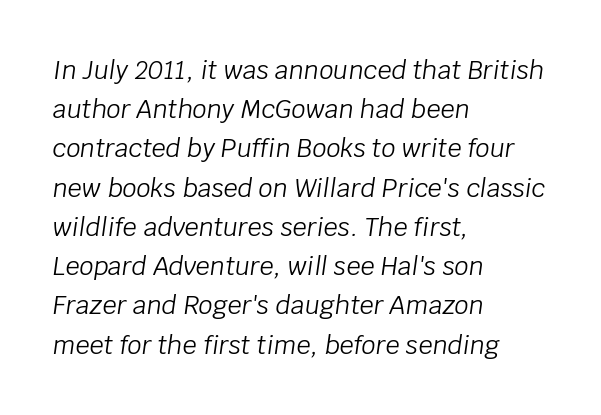
Q: Is the text bold? A: No.
Q: Is the text italic (slanted)? A: Yes, it leans right by about 8 degrees.
Q: Is the text underlined? A: No.
Q: How is the paragraph aligned? A: Left-aligned.
Q: Is the spacing between letters normal or unusually wide? A: Normal.
Q: Is the spacing between lines tight, normal or loose? A: Normal.
